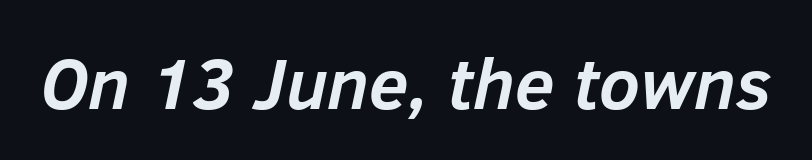
{"italic": "yes", "lean": "right", "slant_degrees": 12, "bold": "yes", "weight": "semibold", "width": "normal", "stroke_contrast": "low", "x_height": "medium", "monospaced": "no", "underline": "no", "letter_spacing": "normal", "letter_spacing_em": 0.0, "glyph_px": 72}
